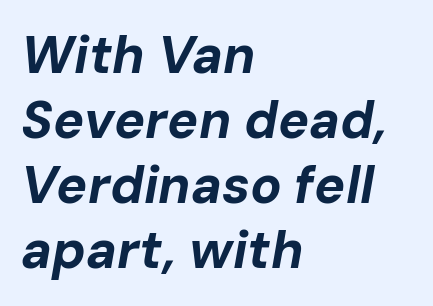
{"italic": "yes", "lean": "right", "slant_degrees": 10, "bold": "yes", "weight": "bold", "width": "normal", "stroke_contrast": "low", "x_height": "medium", "monospaced": "no", "underline": "no", "align": "left", "line_spacing": "normal", "line_spacing_ratio": 1.25, "letter_spacing": "normal", "letter_spacing_em": 0.0, "glyph_px": 52}
